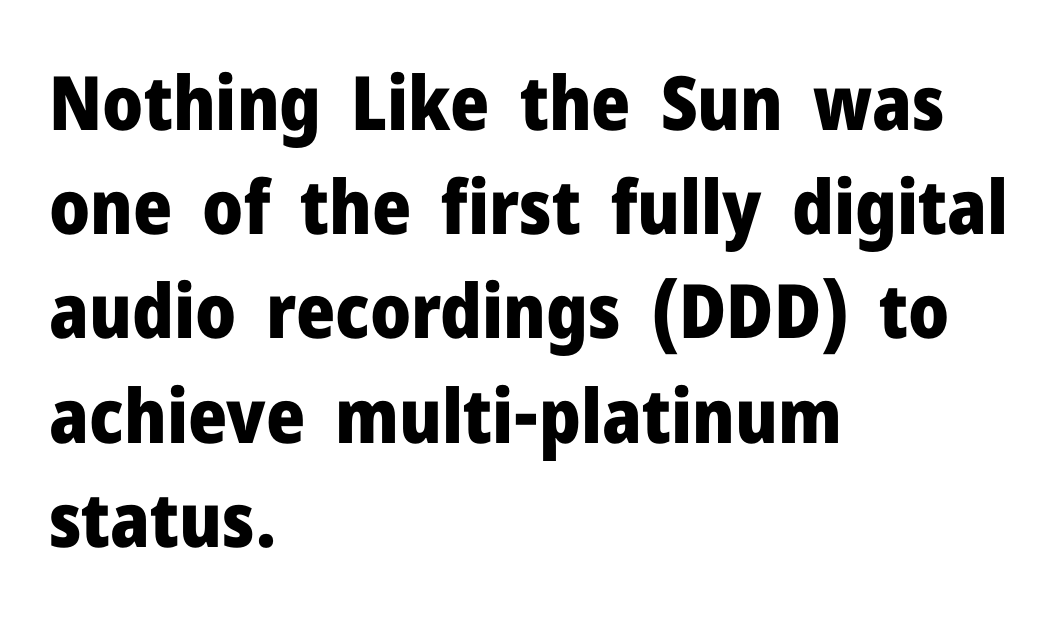
The image shows 75 px heavy sans-serif type, upright; set left-aligned, normal line spacing (1.39x), normal letter spacing, not underlined; low stroke contrast and a medium x-height.
